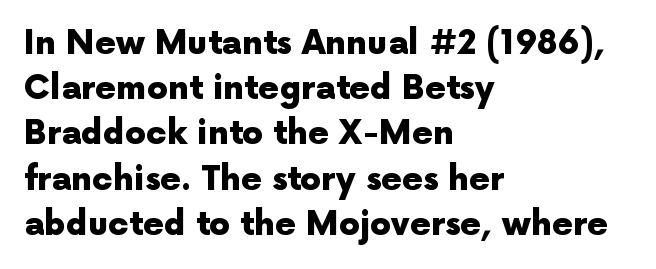
{"serif": "no", "italic": "no", "bold": "yes", "weight": "heavy", "width": "normal", "x_height": "medium", "monospaced": "no", "underline": "no", "align": "left", "line_spacing": "normal", "line_spacing_ratio": 1.37, "letter_spacing": "normal", "letter_spacing_em": 0.0, "glyph_px": 33}
